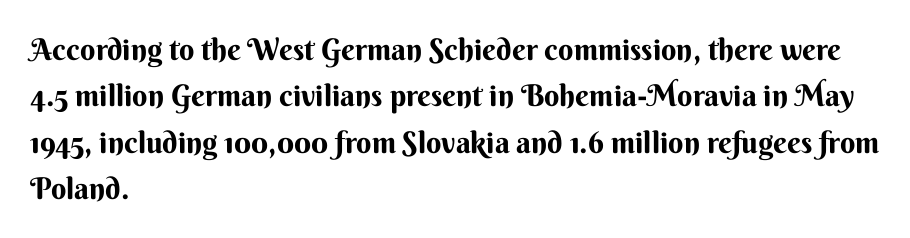
Q: Is the text bold? A: Yes.
Q: Is the text italic (slanted)? A: No, it is upright.
Q: Is the typeface a serif or a sans-serif typeface? A: Sans-serif.
Q: Is the text underlined? A: No.
Q: How is the paragraph aligned? A: Left-aligned.
Q: Is the spacing between letters normal or unusually wide? A: Normal.
Q: Is the spacing between lines tight, normal or loose? A: Normal.
Q: Width (condensed, normal, or wide)? A: Normal.
Q: Stroke contrast? A: Medium.
Q: x-height? A: Small.
Q: Monospaced? A: No.
